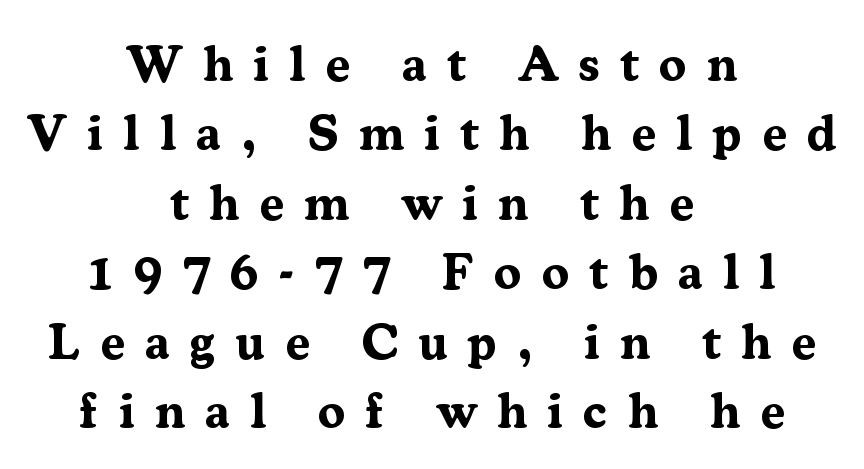
{"serif": "yes", "italic": "no", "bold": "yes", "weight": "bold", "width": "normal", "stroke_contrast": "medium", "x_height": "medium", "monospaced": "no", "underline": "no", "align": "center", "line_spacing": "normal", "line_spacing_ratio": 1.39, "letter_spacing": "wide", "letter_spacing_em": 0.4, "glyph_px": 50}
